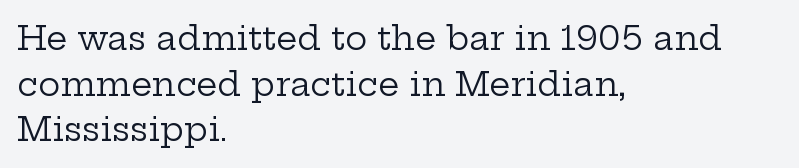
The letters advance in unequal steps, a hallmark of proportional type. Evenly set lines give the paragraph a standard silhouette. The face used here is rendered with its standard letterfit. The typeface has the unassuming heft of standard copy or less.
